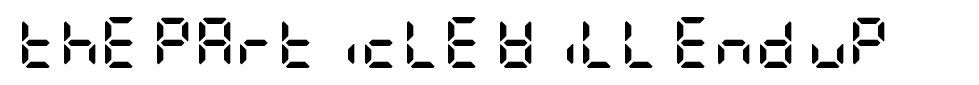
Q: Is the text bold? A: Yes.
Q: Is the text italic (slanted)? A: No, it is upright.
Q: Is the typeface a serif or a sans-serif typeface? A: Sans-serif.
Q: Is the text underlined? A: No.
Q: Is the spacing between letters normal or unusually wide? A: Normal.
Q: Width (condensed, normal, or wide)? A: Condensed.
Q: Stroke contrast? A: Low.
Q: x-height? A: Large.
